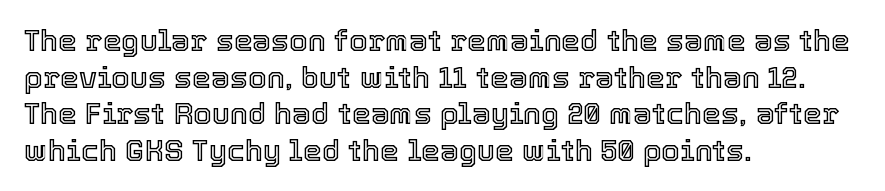
Ordinary non-slanted type is in use. Varying glyph widths throughout — classic text-font behaviour. The letterforms sit shoulder to shoulder at normal distance. A student would call this left alignment; a typographer would say flush left, rag right.
